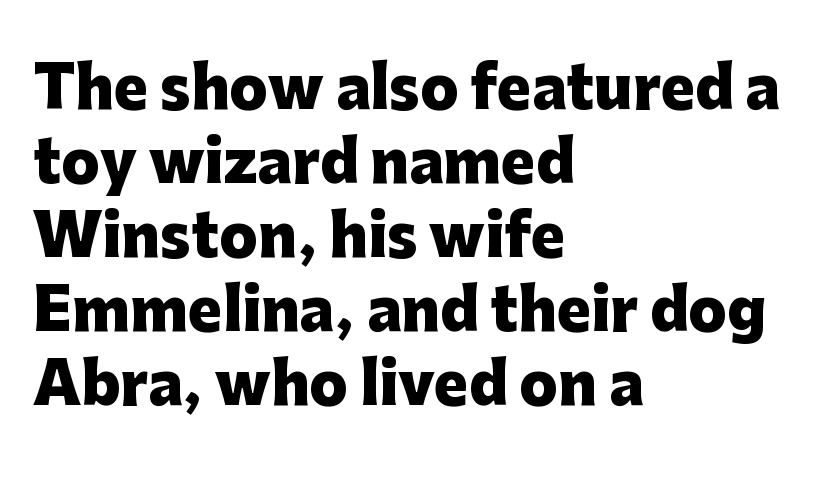
The image shows 57 px heavy sans-serif type, upright; set left-aligned, normal line spacing (1.3x), normal letter spacing, not underlined; low stroke contrast and a medium x-height.
